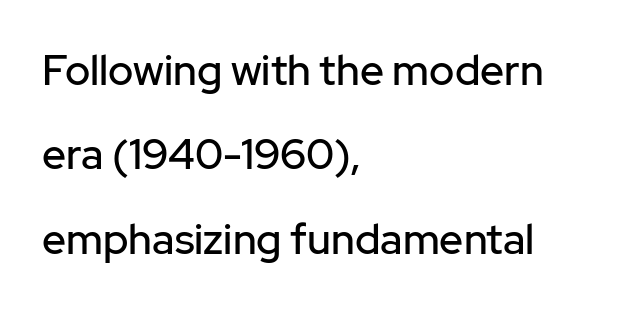
{"serif": "no", "italic": "no", "width": "normal", "stroke_contrast": "low", "x_height": "medium", "monospaced": "no", "underline": "no", "align": "left", "line_spacing": "loose", "line_spacing_ratio": 2.01, "letter_spacing": "normal", "letter_spacing_em": 0.0, "glyph_px": 42}
